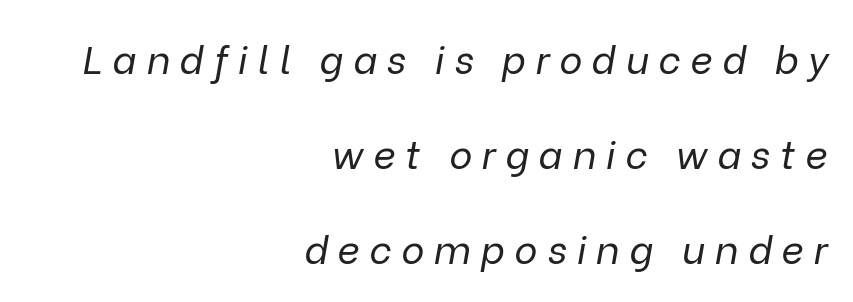
Q: Is the text bold? A: No.
Q: Is the text italic (slanted)? A: Yes, it leans right by about 9 degrees.
Q: Is the text underlined? A: No.
Q: How is the paragraph aligned? A: Right-aligned.
Q: Is the spacing between letters normal or unusually wide? A: Unusually wide.
Q: Is the spacing between lines tight, normal or loose? A: Loose.
Q: Width (condensed, normal, or wide)? A: Normal.
Q: Stroke contrast? A: Low.
Q: x-height? A: Medium.
Q: Monospaced? A: No.
